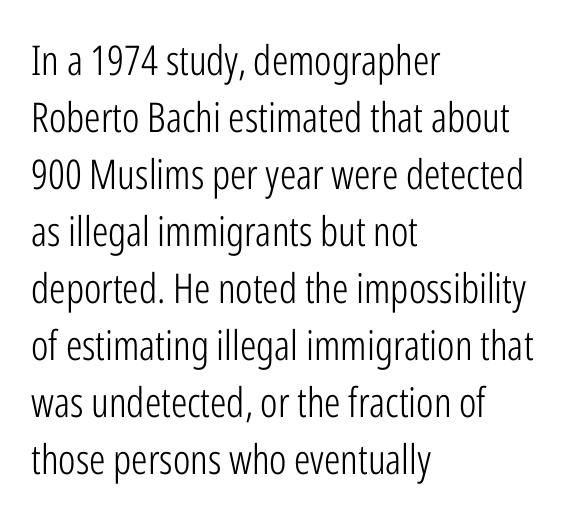
The letters carry no serifs — their stems end cleanly without finishing strokes. Bare-footed words on every line. Inter-character spacing is left at the font's built-in metrics. Leading: standard. No italicization has been applied; the sample stays upright. Is this a fixed-width face? No — the glyphs have proportional, varying widths.
